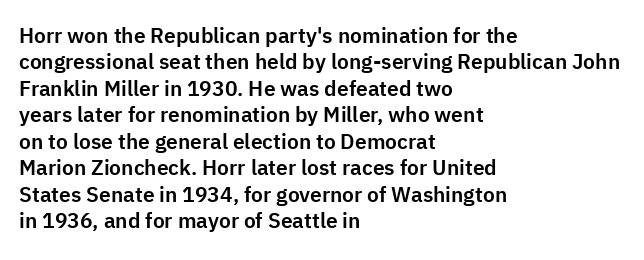
Is there much room between lines? A standard amount, neither cramped nor airy. The line texture is even and compact thanks to regular tracking. In terms of posture, this sample is upright. The paragraph has a hard left edge and a soft right edge. The strip under each line holds only bare page.
